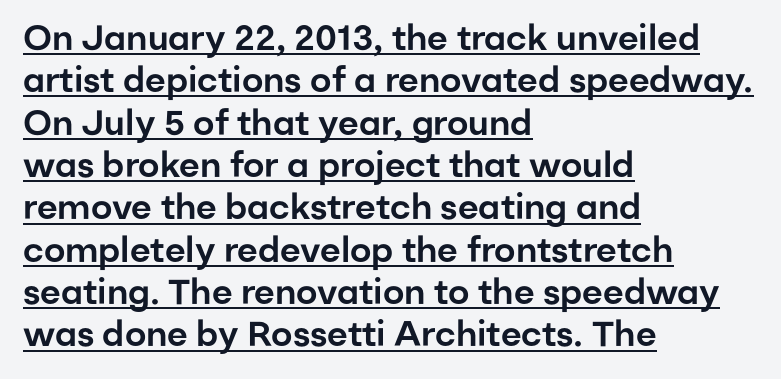
The image shows 35 px sans-serif type, upright; set left-aligned, line spacing 1.21x, normal letter spacing, underlined; low stroke contrast and a medium x-height.
